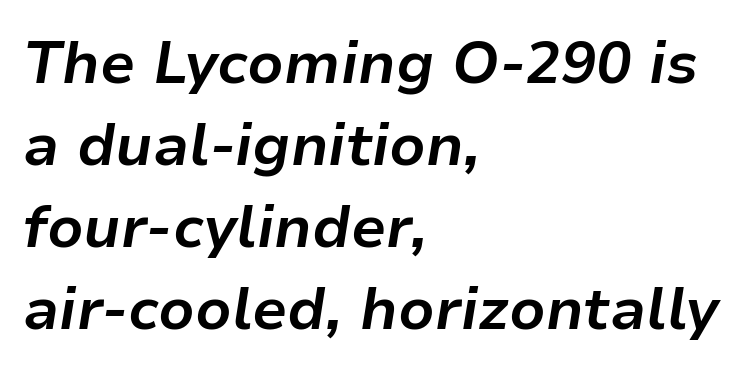
{"italic": "yes", "lean": "right", "slant_degrees": 9, "bold": "yes", "weight": "bold", "width": "normal", "stroke_contrast": "low", "x_height": "medium", "monospaced": "no", "underline": "no", "align": "left", "line_spacing": "normal", "line_spacing_ratio": 1.39, "letter_spacing": "normal", "letter_spacing_em": 0.0, "glyph_px": 59}
